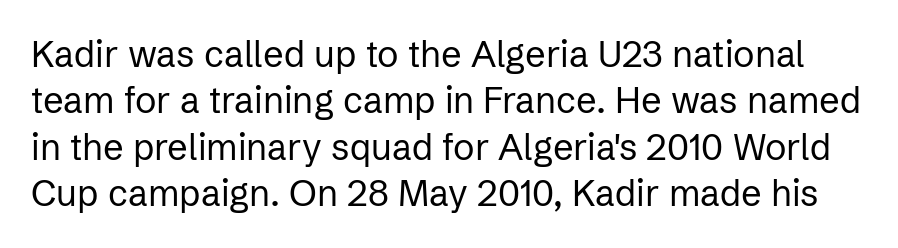
Unbolded letterforms with no extra heft. Note the varied advance widths — an 'i' is clearly narrower than an 'm'. A normal amount of white space separates one row of letters from the next. The face used here is a sans, in the tradition of grotesques and geometrics. Ascenders rise straight up at ninety degrees.
